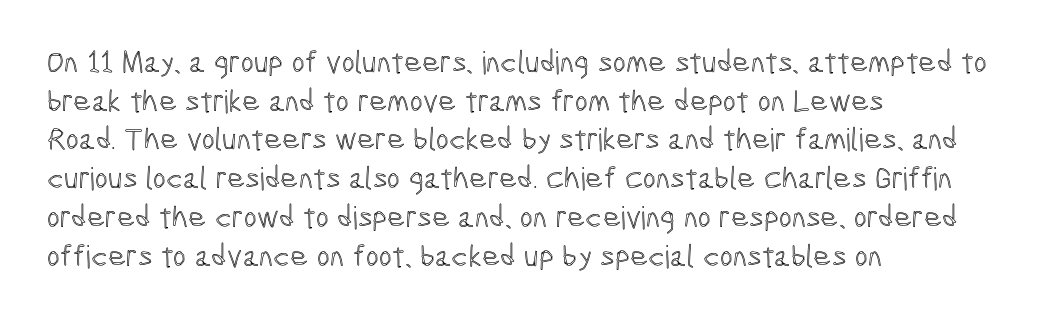
Q: Is the text italic (slanted)? A: No, it is upright.
Q: Is the text underlined? A: No.
Q: How is the paragraph aligned? A: Left-aligned.
Q: Is the spacing between letters normal or unusually wide? A: Normal.
Q: Is the spacing between lines tight, normal or loose? A: Normal.
Q: Width (condensed, normal, or wide)? A: Condensed.
Q: x-height? A: Medium.
Q: Monospaced? A: No.
